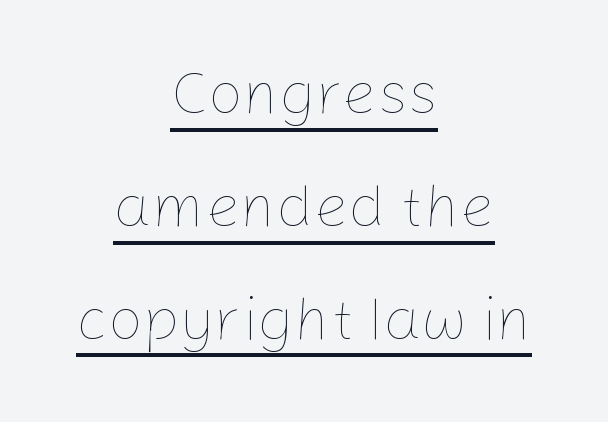
{"italic": "no", "bold": "no", "weight": "thin", "width": "normal", "stroke_contrast": "low", "x_height": "medium", "monospaced": "no", "underline": "yes", "align": "center", "line_spacing_ratio": 1.85, "letter_spacing": "normal", "letter_spacing_em": 0.0, "glyph_px": 61}
